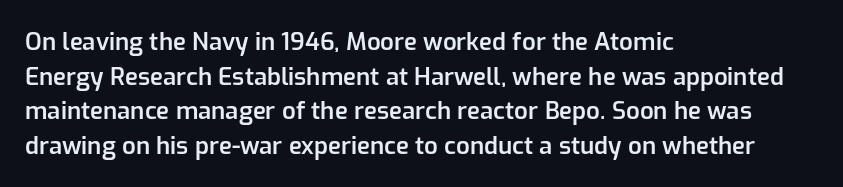
Q: Is the text bold? A: Semi-bold.
Q: Is the text italic (slanted)? A: No, it is upright.
Q: Is the text underlined? A: No.
Q: How is the paragraph aligned? A: Left-aligned.
Q: Is the spacing between letters normal or unusually wide? A: Normal.
Q: Is the spacing between lines tight, normal or loose? A: Normal.
